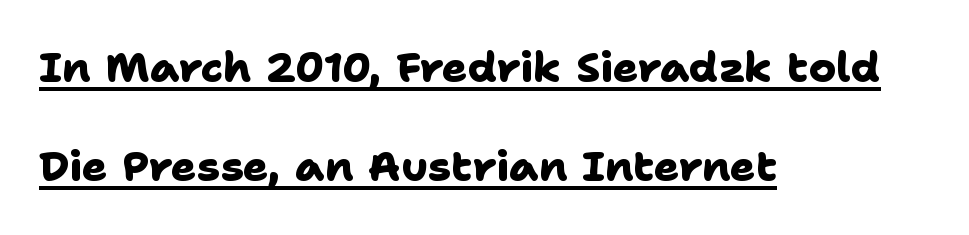
Q: Is the text bold? A: Yes.
Q: Is the typeface a serif or a sans-serif typeface? A: Sans-serif.
Q: Is the text underlined? A: Yes.
Q: How is the paragraph aligned? A: Left-aligned.
Q: Is the spacing between letters normal or unusually wide? A: Normal.
Q: Is the spacing between lines tight, normal or loose? A: Loose.
Q: Width (condensed, normal, or wide)? A: Normal.
Q: Stroke contrast? A: Low.
Q: x-height? A: Medium.
Q: Monospaced? A: No.
